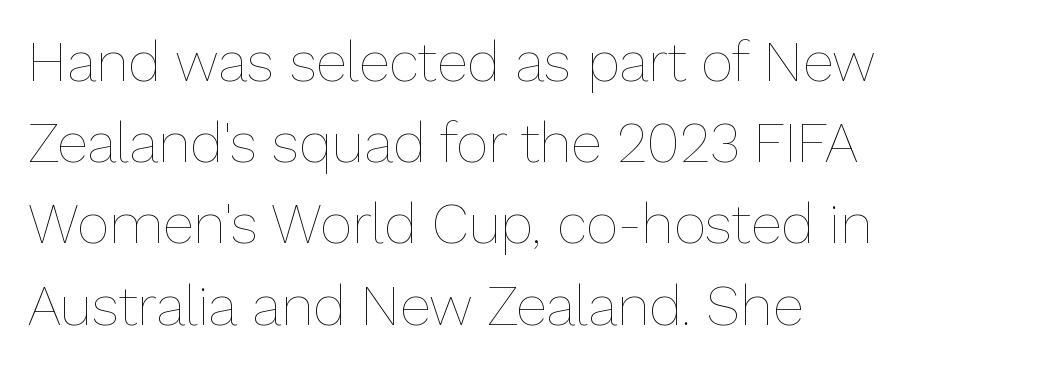
Q: Is the text bold? A: No.
Q: Is the text italic (slanted)? A: No, it is upright.
Q: Is the text underlined? A: No.
Q: How is the paragraph aligned? A: Left-aligned.
Q: Is the spacing between letters normal or unusually wide? A: Normal.
Q: Is the spacing between lines tight, normal or loose? A: Normal.
Q: Width (condensed, normal, or wide)? A: Normal.
Q: Stroke contrast? A: Low.
Q: x-height? A: Medium.
Q: Monospaced? A: No.
